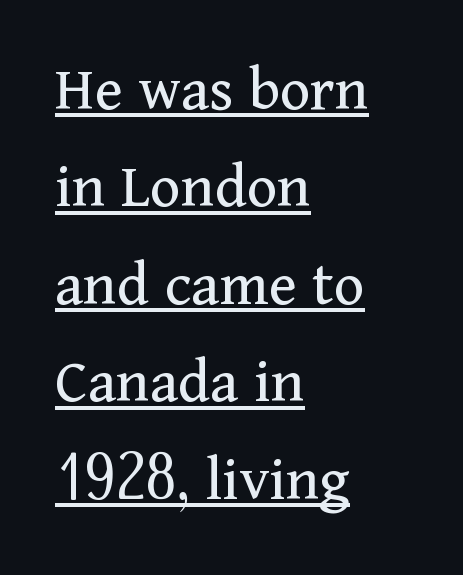
Q: Is the text bold? A: No.
Q: Is the text italic (slanted)? A: No, it is upright.
Q: Is the typeface a serif or a sans-serif typeface? A: Serif.
Q: Is the text underlined? A: Yes.
Q: How is the paragraph aligned? A: Left-aligned.
Q: Is the spacing between letters normal or unusually wide? A: Normal.
Q: Is the spacing between lines tight, normal or loose? A: Normal.
Q: Width (condensed, normal, or wide)? A: Normal.
Q: Stroke contrast? A: Medium.
Q: x-height? A: Medium.
Q: Monospaced? A: No.
